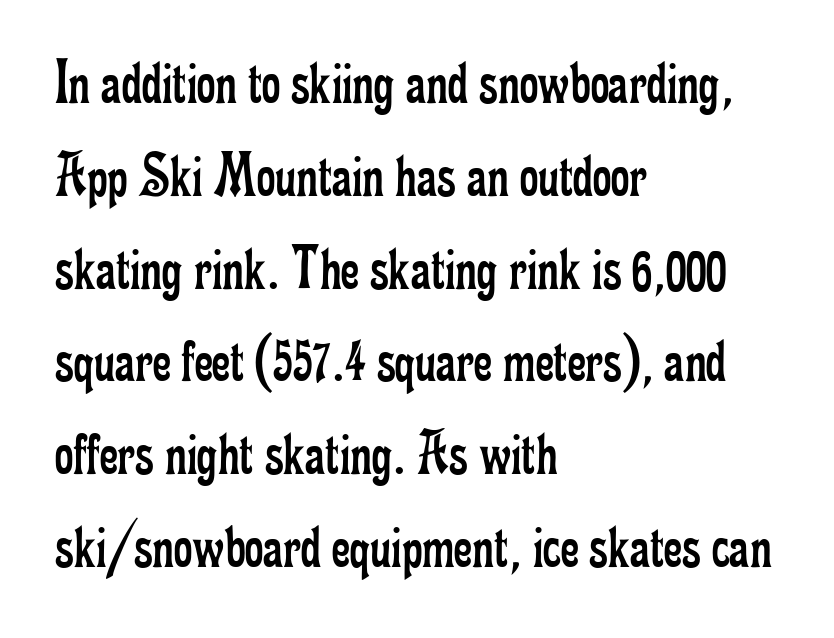
{"serif": "yes", "italic": "no", "bold": "no", "weight": "regular", "width": "condensed", "stroke_contrast": "low", "x_height": "small", "monospaced": "no", "underline": "no", "align": "left", "line_spacing": "normal", "line_spacing_ratio": 1.45, "letter_spacing": "normal", "letter_spacing_em": 0.0, "glyph_px": 64}
